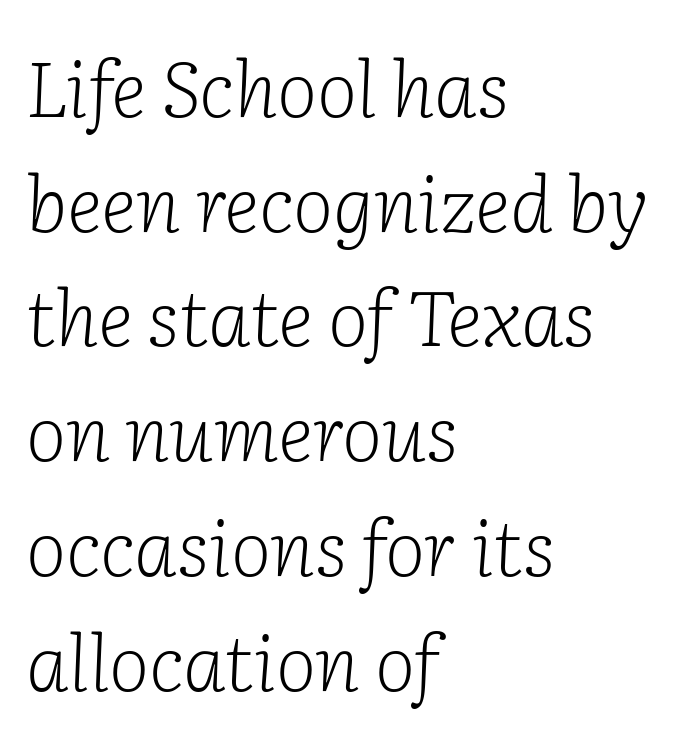
Letters have the restrained weight of plain body copy at most. Yep, that's italic — everything's leaning. If you measured baseline to baseline, you'd find a middling distance. The gaps between neighbouring characters are ordinary and unremarkable. The rendering anchors every line to the left-hand side.
